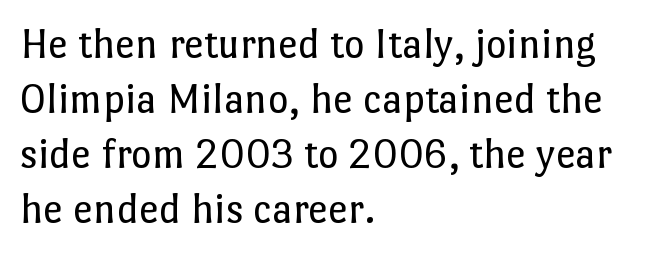
Q: Is the text bold? A: No.
Q: Is the text italic (slanted)? A: No, it is upright.
Q: Is the text underlined? A: No.
Q: How is the paragraph aligned? A: Left-aligned.
Q: Is the spacing between letters normal or unusually wide? A: Normal.
Q: Is the spacing between lines tight, normal or loose? A: Normal.
Q: Width (condensed, normal, or wide)? A: Normal.
Q: Stroke contrast? A: Low.
Q: x-height? A: Medium.
Q: Monospaced? A: No.
